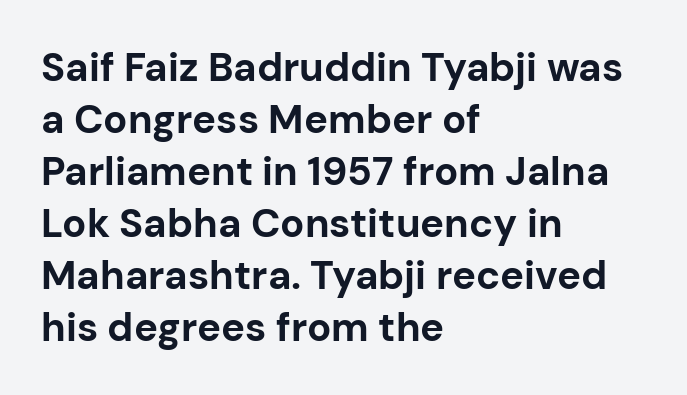
The image shows 40 px bold sans-serif type, upright; set left-aligned, normal line spacing (1.3x), normal letter spacing, not underlined; low stroke contrast and a medium x-height.
